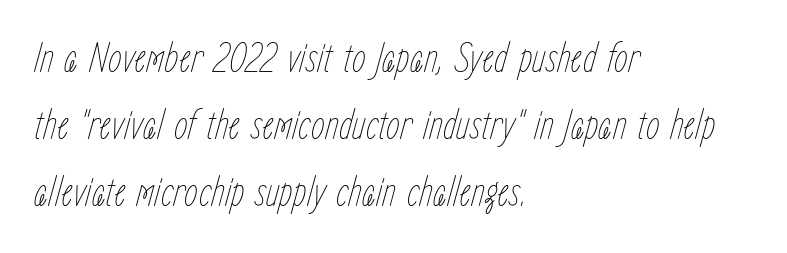
Q: Is the text bold? A: No.
Q: Is the text italic (slanted)? A: Yes, it leans right by about 15 degrees.
Q: Is the text underlined? A: No.
Q: How is the paragraph aligned? A: Left-aligned.
Q: Is the spacing between letters normal or unusually wide? A: Normal.
Q: Is the spacing between lines tight, normal or loose? A: Normal.
Q: Width (condensed, normal, or wide)? A: Condensed.
Q: Stroke contrast? A: Low.
Q: x-height? A: Medium.
Q: Monospaced? A: No.
